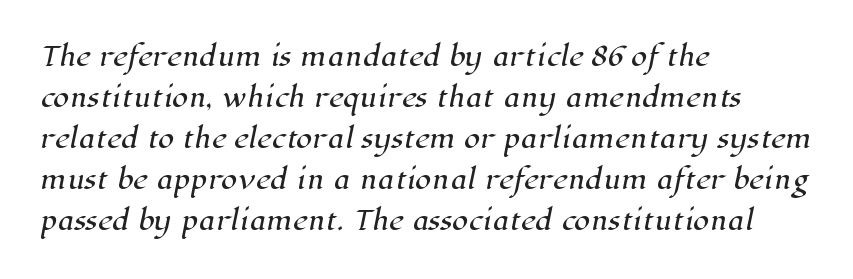
Q: Is the text underlined? A: No.
Q: How is the paragraph aligned? A: Left-aligned.
Q: Is the spacing between letters normal or unusually wide? A: Normal.
Q: Is the spacing between lines tight, normal or loose? A: Normal.
